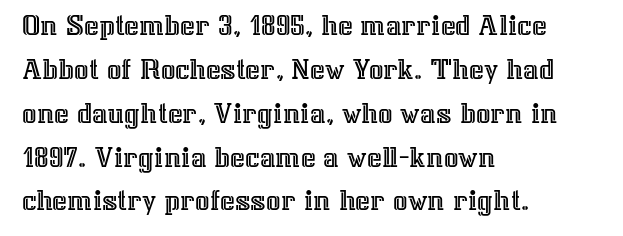
The image shows 32 px text type, upright; set left-aligned, normal line spacing (1.37x), normal letter spacing, not underlined; a medium x-height.
